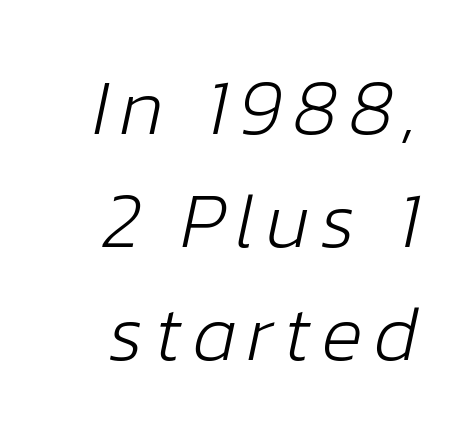
Summary of vertical rhythm: regular, with standard interline spacing. Compared with a typical body face, this is equally light or lighter still. The words here are not underlined. Character widths vary here, with narrow letters taking less room than wide ones.
